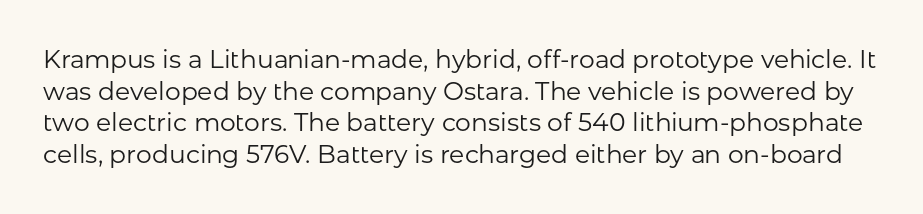
{"italic": "no", "bold": "no", "underline": "no", "line_spacing": "normal", "line_spacing_ratio": 1.27, "letter_spacing": "normal", "letter_spacing_em": 0.0, "glyph_px": 25}
